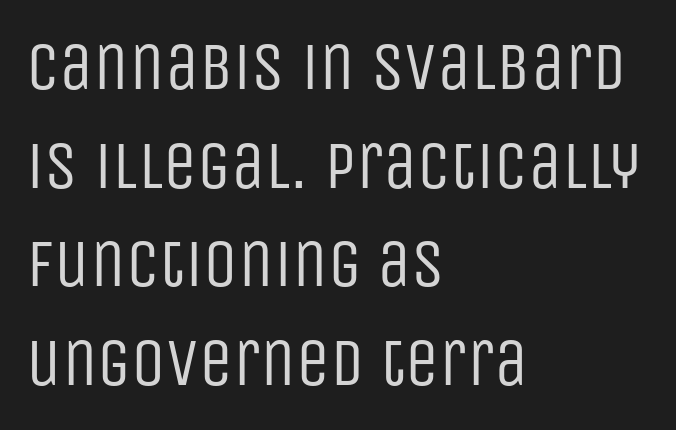
Q: Is the text bold? A: No.
Q: Is the text italic (slanted)? A: No, it is upright.
Q: Is the typeface a serif or a sans-serif typeface? A: Sans-serif.
Q: Is the text underlined? A: No.
Q: How is the paragraph aligned? A: Left-aligned.
Q: Is the spacing between letters normal or unusually wide? A: Normal.
Q: Is the spacing between lines tight, normal or loose? A: Normal.
Q: Width (condensed, normal, or wide)? A: Condensed.
Q: Stroke contrast? A: Low.
Q: x-height? A: Large.
Q: Monospaced? A: No.
